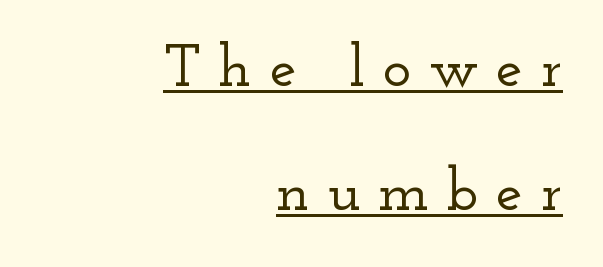
Q: Is the text italic (slanted)? A: No, it is upright.
Q: Is the typeface a serif or a sans-serif typeface? A: Serif.
Q: Is the text underlined? A: Yes.
Q: How is the paragraph aligned? A: Right-aligned.
Q: Is the spacing between letters normal or unusually wide? A: Unusually wide.
Q: Is the spacing between lines tight, normal or loose? A: Loose.
Q: Width (condensed, normal, or wide)? A: Wide.
Q: Stroke contrast? A: Low.
Q: x-height? A: Small.
Q: Monospaced? A: No.
